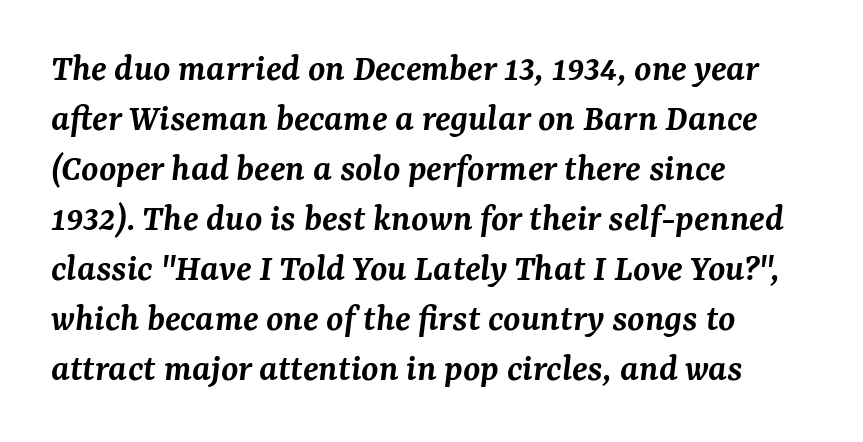
The rendering shows small feet on the letterforms — a serif design. The text block is weighted toward the left margin, trailing off unevenly rightward. Caption: semibold face, moderately heavy strokes. Is this a fixed-width face? No — the glyphs have proportional, varying widths. This sample uses an oblique cut, with every glyph tilted off the vertical. Only glyphs here, with clear space below each row.
